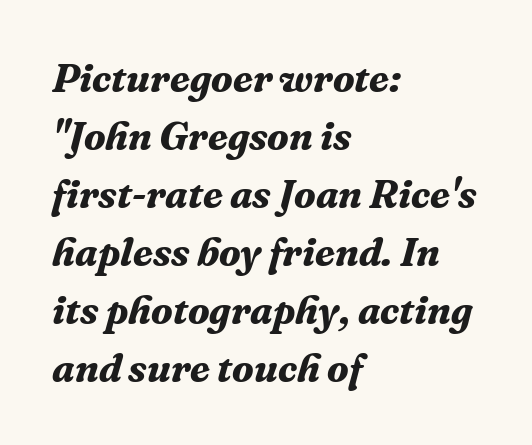
The image shows 40 px bold serif type, italic (leaning right); set left-aligned, normal line spacing (1.45x), normal letter spacing, not underlined; medium stroke contrast and a medium x-height.
